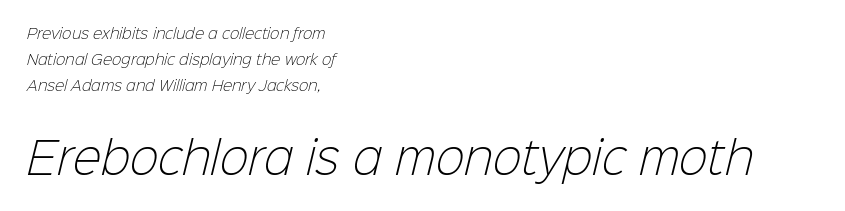
Letters have the restrained weight of plain body copy at most. Serifs: no, the terminals of the letterforms are clean. Letter spacing: default. This sample is left-justified, so line endings fall wherever the words run out. Beneath every word, the page is bare. These lines are rendered in a variable-pitch font.
